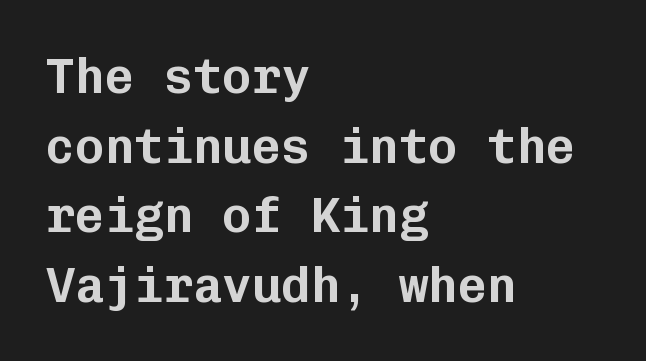
{"serif": "no", "italic": "no", "width": "normal", "stroke_contrast": "low", "x_height": "medium", "monospaced": "yes", "underline": "no", "align": "left", "line_spacing": "normal", "line_spacing_ratio": 1.42, "letter_spacing": "normal", "letter_spacing_em": 0.0, "glyph_px": 49}
